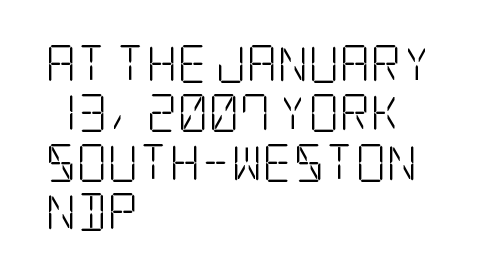
Vertical spacing — default. Decoration check: the copy has no underline. Where is the straight margin? On the left. Is there any slant? The stems are plumb. Stems and bowls with no extra thickness — not bold. Words appear dense and cohesive because spacing is normal.
